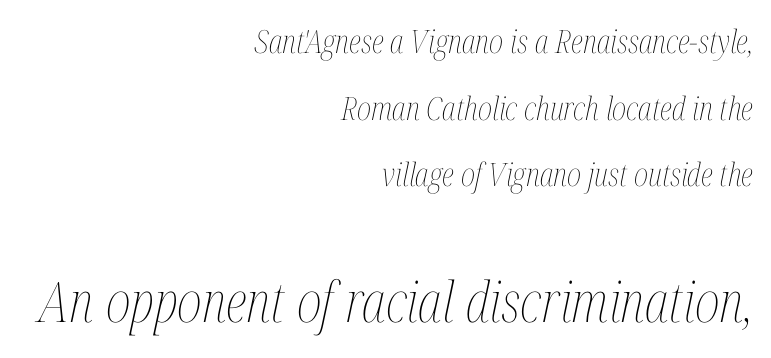
The line texture is even and compact thanks to regular tracking. Ink coverage per letter is moderate at most. One-word summary of the alignment: right. It's the slanting kind of type.
